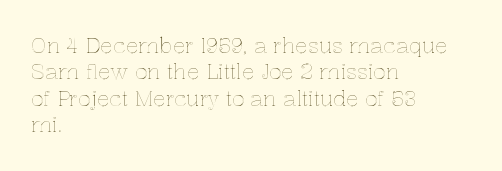
{"italic": "no", "underline": "no", "align": "left", "line_spacing": "normal", "line_spacing_ratio": 1.26, "letter_spacing": "normal", "letter_spacing_em": 0.0, "glyph_px": 21}
